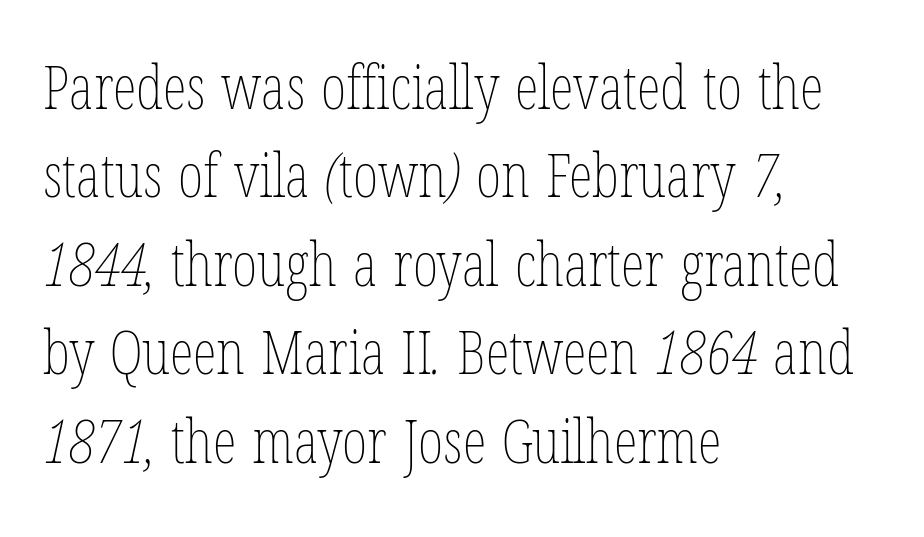
Observe the ordinary spacing: letters are neighbours, not strangers. The text block is weighted toward the left margin, trailing off unevenly rightward. Vertical stems look standard width or narrower in stroke. The line-height multiplier appears to be the usual default.
